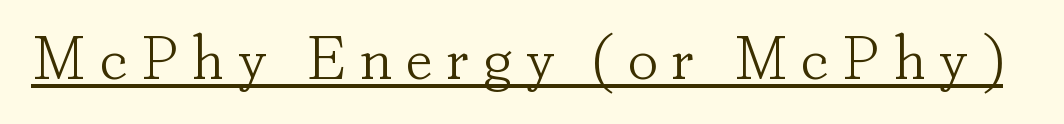
Are there feet on the stems? There are — it's a serif. Vertical stems look standard width or narrower in stroke. Do the characters align in a grid? No, the font is proportional. This rendering features underlined lettering. There is plenty of visible air inserted between adjacent glyphs. Designer's note — italics off, roman on.
